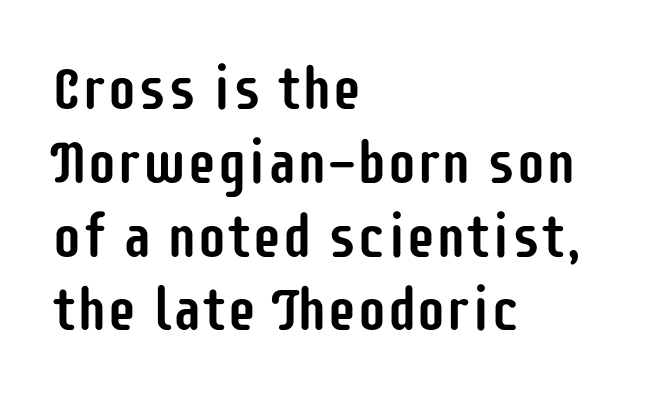
The rendering keeps characters at their native spacing. This rendering employs a face without finishing strokes, i.e., a sans-serif. A roman cut, with each character standing at attention. Quick note: underline off. Here the designer chose a conventional face with non-uniform glyph widths.
